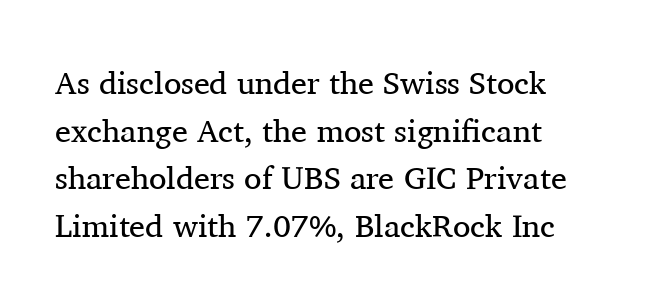
Do the letters lean? They stand straight. Stroke thickness stays within the range of a standard reading face or lighter. Does the leading feel generous? No, just average. Has an underline been added? It has not.
